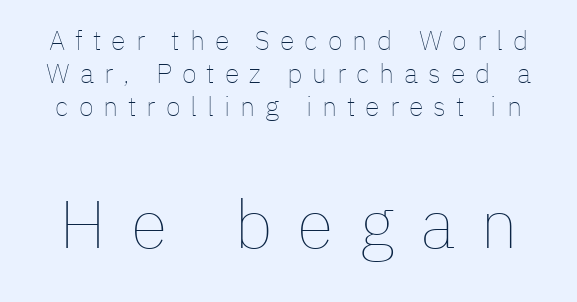
Each row of text sits above clean, open space. The face used here is rendered with a markedly widened letterfit. Note the varied advance widths — an 'i' is clearly narrower than an 'm'. In terms of posture, this sample is upright. The lower block of text is set noticeably larger than the block above it.
